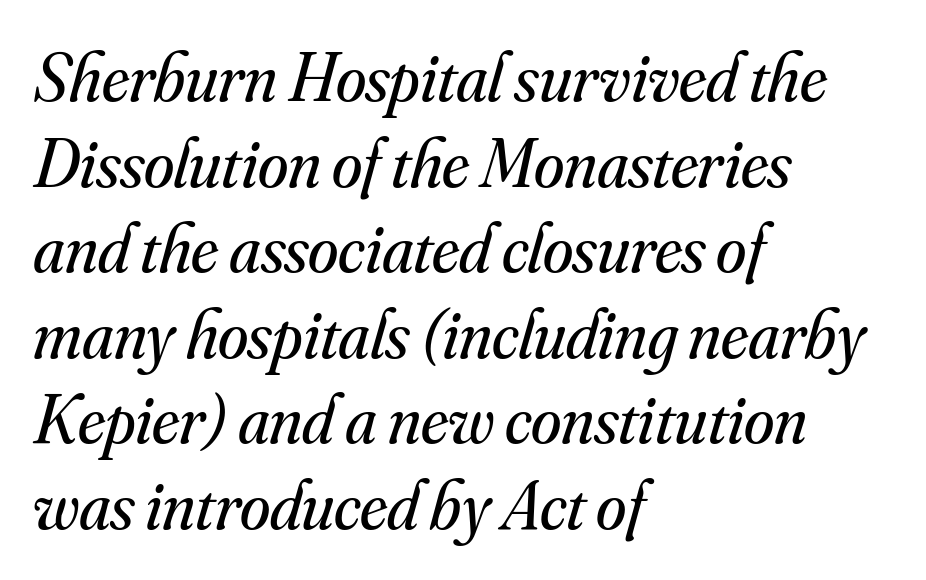
The image shows 69 px regular-weight serif type, italic (leaning right); set left-aligned, line spacing 1.24x, normal letter spacing, not underlined; medium stroke contrast and a small x-height.
